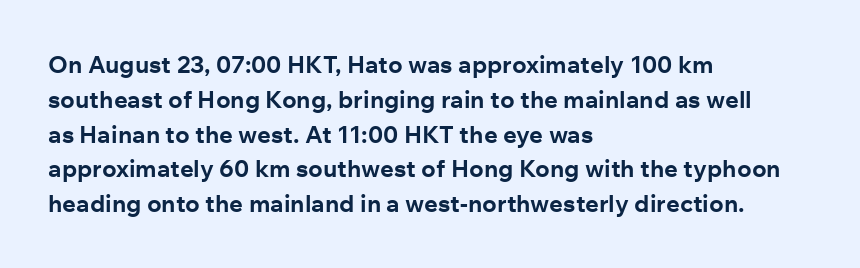
{"italic": "no", "bold": "yes", "underline": "no", "align": "left", "line_spacing": "normal", "line_spacing_ratio": 1.45, "letter_spacing": "normal", "letter_spacing_em": 0.0, "glyph_px": 24}
